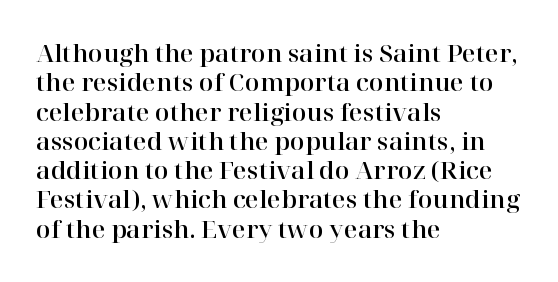
The image shows 24 px text type, upright; set left-aligned, line spacing 1.22x, normal letter spacing, not underlined.
